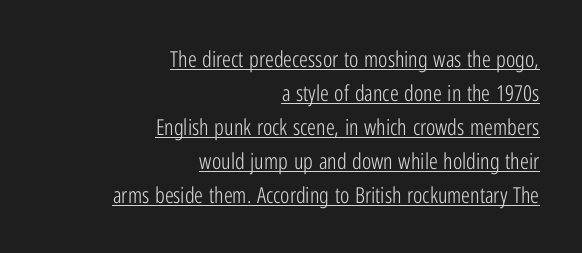
The weight would be labelled regular, book, light, or lighter still. If you drew a line through each stem, it would be perfectly vertical. The lines are quadded right. Rows of type keep a routine distance in the vertical direction.
